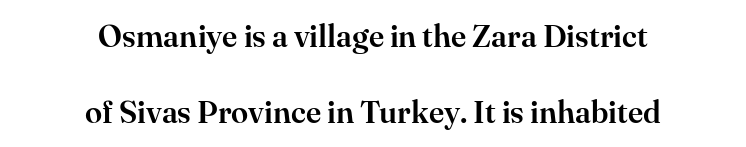
{"serif": "yes", "italic": "no", "width": "normal", "stroke_contrast": "high", "x_height": "small", "monospaced": "no", "underline": "no", "align": "center", "line_spacing": "loose", "line_spacing_ratio": 2.45, "letter_spacing": "normal", "letter_spacing_em": 0.0, "glyph_px": 31}
